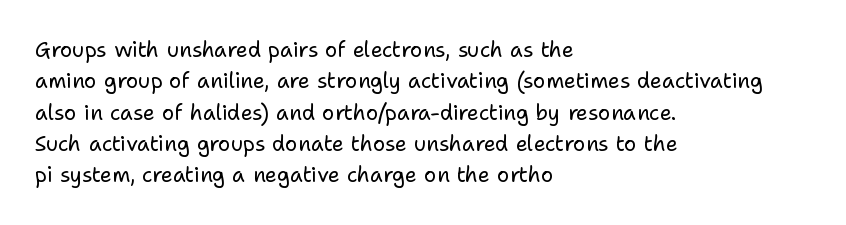
{"italic": "no", "bold": "no", "underline": "no", "align": "left", "line_spacing": "normal", "line_spacing_ratio": 1.49, "letter_spacing": "normal", "letter_spacing_em": 0.0, "glyph_px": 21}
